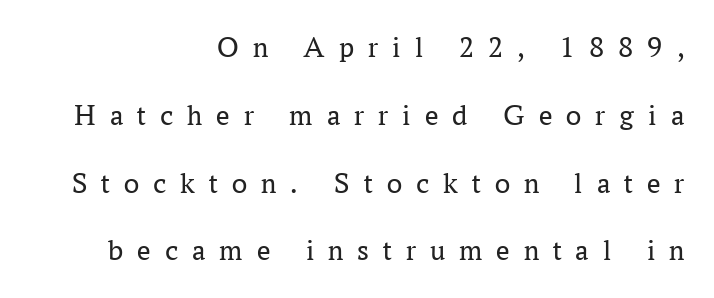
Q: Is the text bold? A: No.
Q: Is the text italic (slanted)? A: No, it is upright.
Q: Is the typeface a serif or a sans-serif typeface? A: Serif.
Q: Is the text underlined? A: No.
Q: How is the paragraph aligned? A: Right-aligned.
Q: Is the spacing between letters normal or unusually wide? A: Unusually wide.
Q: Is the spacing between lines tight, normal or loose? A: Loose.
Q: Width (condensed, normal, or wide)? A: Normal.
Q: Stroke contrast? A: Medium.
Q: x-height? A: Medium.
Q: Monospaced? A: No.
